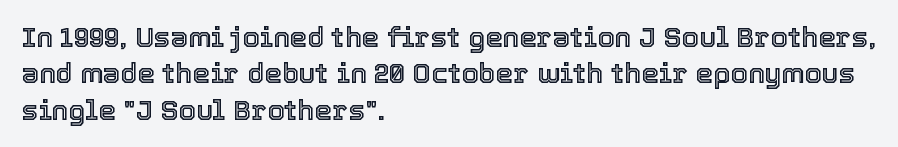
{"italic": "no", "width": "normal", "x_height": "medium", "monospaced": "no", "underline": "no", "align": "left", "line_spacing": "normal", "line_spacing_ratio": 1.3, "letter_spacing": "normal", "letter_spacing_em": 0.0, "glyph_px": 28}
